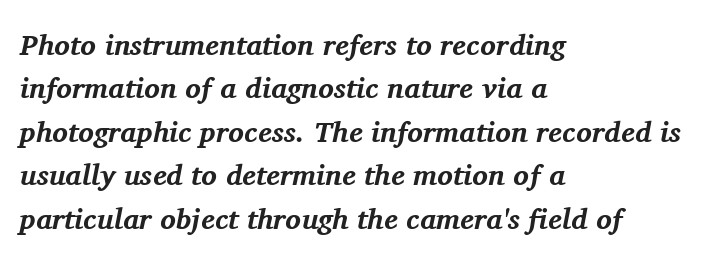
Plain, unruled lines of type. The paragraph shown leans on its left margin. This sample has the flowing, uneven cadence of proportional lettering. The typesetting leans heavy: a genuine bold. Honestly, the letter spacing is just normal — you wouldn't notice it.
